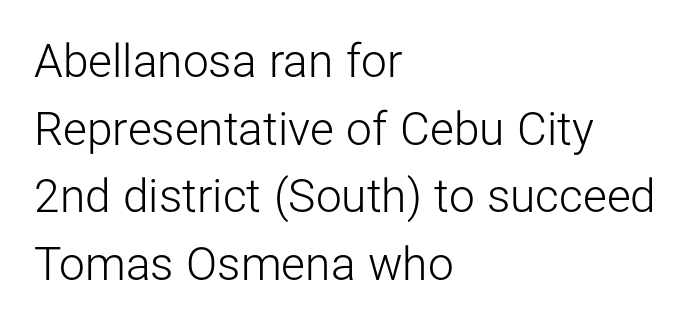
Q: Is the text bold? A: No.
Q: Is the text italic (slanted)? A: No, it is upright.
Q: Is the typeface a serif or a sans-serif typeface? A: Sans-serif.
Q: Is the text underlined? A: No.
Q: How is the paragraph aligned? A: Left-aligned.
Q: Is the spacing between letters normal or unusually wide? A: Normal.
Q: Is the spacing between lines tight, normal or loose? A: Normal.
Q: Width (condensed, normal, or wide)? A: Normal.
Q: Stroke contrast? A: Low.
Q: x-height? A: Medium.
Q: Monospaced? A: No.
